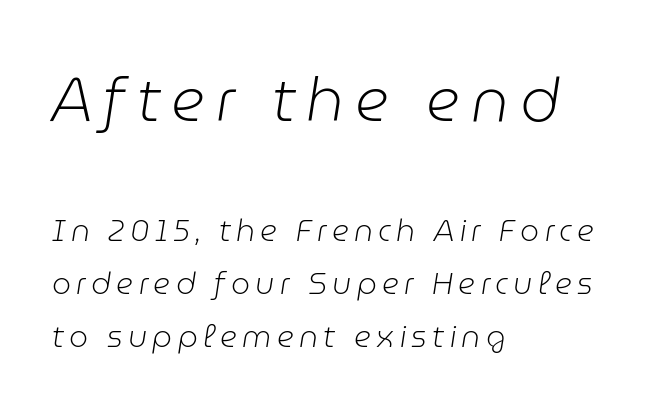
Q: Is the text bold? A: No.
Q: Is the text italic (slanted)? A: Yes, it leans right by about 9 degrees.
Q: Is the text underlined? A: No.
Q: How is the paragraph aligned? A: Left-aligned.
Q: Which block of text is set in a larger size, the first (top) or the second (bottom)? A: The first (top) one.
Q: Width (condensed, normal, or wide)? A: Normal.
Q: Stroke contrast? A: Low.
Q: x-height? A: Medium.
Q: Monospaced? A: No.
